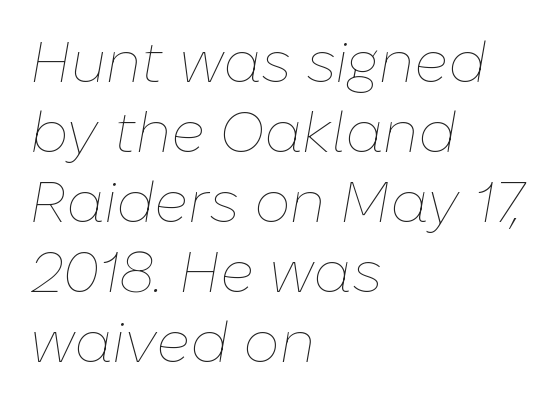
The image shows 57 px thin type, italic (leaning right); set left-aligned, line spacing 1.23x, normal letter spacing, not underlined; low stroke contrast and a medium x-height.
